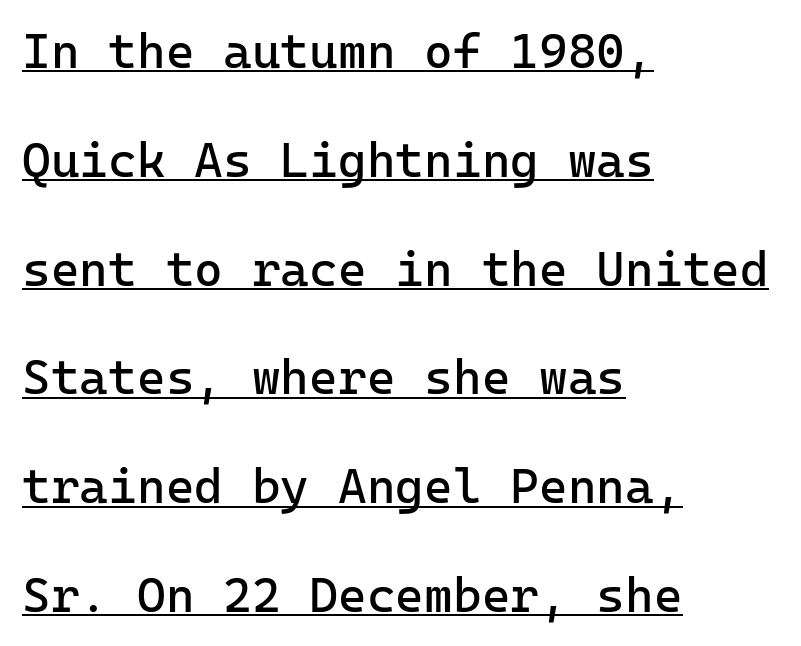
Q: Is the text bold? A: No.
Q: Is the text italic (slanted)? A: No, it is upright.
Q: Is the typeface a serif or a sans-serif typeface? A: Sans-serif.
Q: Is the text underlined? A: Yes.
Q: How is the paragraph aligned? A: Left-aligned.
Q: Is the spacing between letters normal or unusually wide? A: Normal.
Q: Is the spacing between lines tight, normal or loose? A: Loose.
Q: Width (condensed, normal, or wide)? A: Normal.
Q: Stroke contrast? A: Low.
Q: x-height? A: Medium.
Q: Monospaced? A: Yes.
